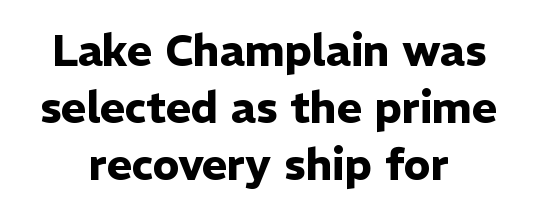
Q: Is the text bold? A: Yes.
Q: Is the text italic (slanted)? A: No, it is upright.
Q: Is the typeface a serif or a sans-serif typeface? A: Sans-serif.
Q: Is the text underlined? A: No.
Q: How is the paragraph aligned? A: Centered.
Q: Is the spacing between letters normal or unusually wide? A: Normal.
Q: Is the spacing between lines tight, normal or loose? A: Normal.
Q: Width (condensed, normal, or wide)? A: Normal.
Q: Stroke contrast? A: Low.
Q: x-height? A: Medium.
Q: Monospaced? A: No.
